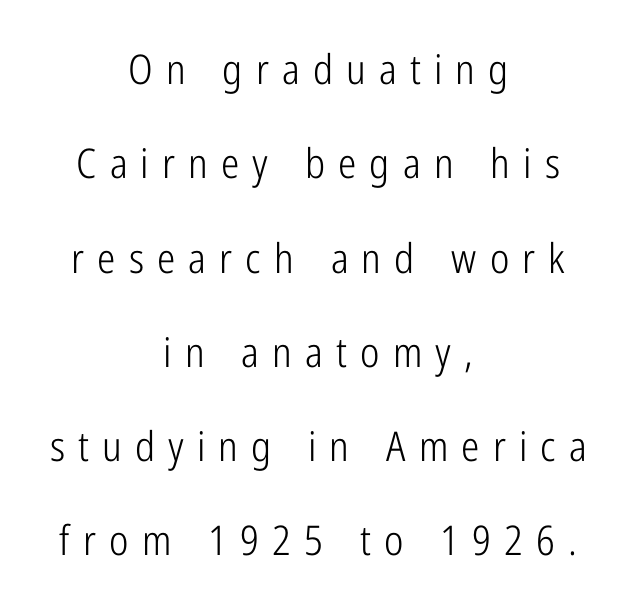
Q: Is the text bold? A: No.
Q: Is the text italic (slanted)? A: No, it is upright.
Q: Is the typeface a serif or a sans-serif typeface? A: Sans-serif.
Q: Is the text underlined? A: No.
Q: How is the paragraph aligned? A: Centered.
Q: Is the spacing between letters normal or unusually wide? A: Unusually wide.
Q: Is the spacing between lines tight, normal or loose? A: Loose.
Q: Width (condensed, normal, or wide)? A: Condensed.
Q: Stroke contrast? A: Low.
Q: x-height? A: Medium.
Q: Monospaced? A: No.
